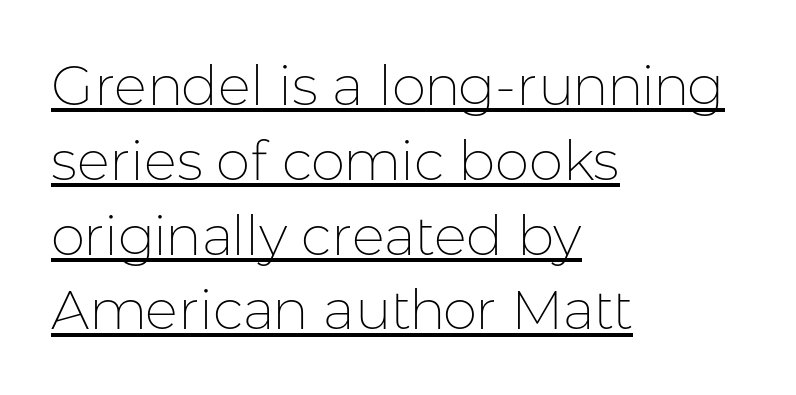
The image shows 55 px thin sans-serif type, upright; set left-aligned, normal line spacing (1.36x), normal letter spacing, underlined; low stroke contrast and a medium x-height.
